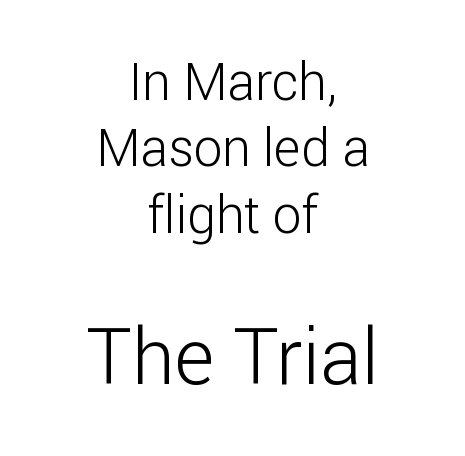
Q: Is the text bold? A: No.
Q: Is the text italic (slanted)? A: No, it is upright.
Q: Is the typeface a serif or a sans-serif typeface? A: Sans-serif.
Q: Is the text underlined? A: No.
Q: How is the paragraph aligned? A: Centered.
Q: Is the spacing between letters normal or unusually wide? A: Normal.
Q: Is the spacing between lines tight, normal or loose? A: Normal.
Q: Which block of text is set in a larger size, the first (top) or the second (bottom)? A: The second (bottom) one.
Q: Width (condensed, normal, or wide)? A: Normal.
Q: Stroke contrast? A: Low.
Q: x-height? A: Medium.
Q: Monospaced? A: No.
